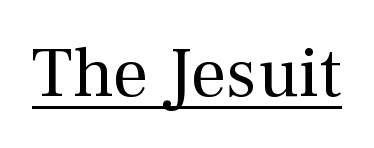
Q: Is the text bold? A: No.
Q: Is the text italic (slanted)? A: No, it is upright.
Q: Is the typeface a serif or a sans-serif typeface? A: Serif.
Q: Is the text underlined? A: Yes.
Q: Is the spacing between letters normal or unusually wide? A: Normal.
Q: Width (condensed, normal, or wide)? A: Normal.
Q: Stroke contrast? A: Medium.
Q: x-height? A: Medium.
Q: Monospaced? A: No.
